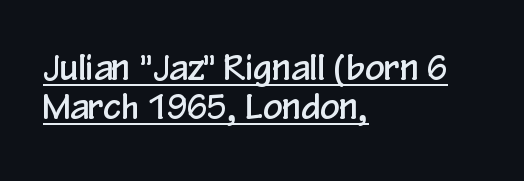
Q: Is the text italic (slanted)? A: No, it is upright.
Q: Is the typeface a serif or a sans-serif typeface? A: Sans-serif.
Q: Is the text underlined? A: Yes.
Q: How is the paragraph aligned? A: Left-aligned.
Q: Is the spacing between letters normal or unusually wide? A: Normal.
Q: Is the spacing between lines tight, normal or loose? A: Tight.
Q: Width (condensed, normal, or wide)? A: Condensed.
Q: Stroke contrast? A: Low.
Q: x-height? A: Medium.
Q: Monospaced? A: No.
